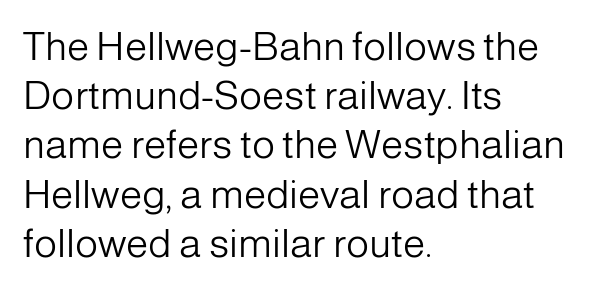
{"serif": "no", "italic": "no", "bold": "no", "weight": "light", "width": "normal", "stroke_contrast": "low", "x_height": "medium", "monospaced": "no", "underline": "no", "align": "left", "line_spacing_ratio": 1.23, "letter_spacing": "normal", "letter_spacing_em": 0.0, "glyph_px": 40}
